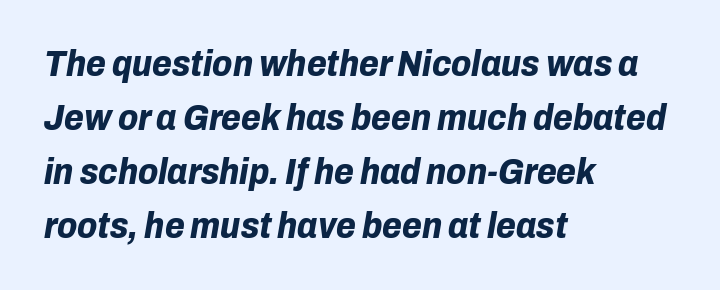
The image shows 36 px bold type, italic (leaning right); set left-aligned, normal line spacing (1.5x), normal letter spacing, not underlined; low stroke contrast and a medium x-height.
